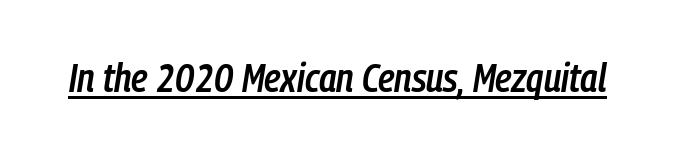
Beneath each row of characters lies a ruled line. Inter-character spacing is left at the font's built-in metrics. The passage shown leans; its letterforms are oblique. These lines are rendered in a variable-pitch font.
